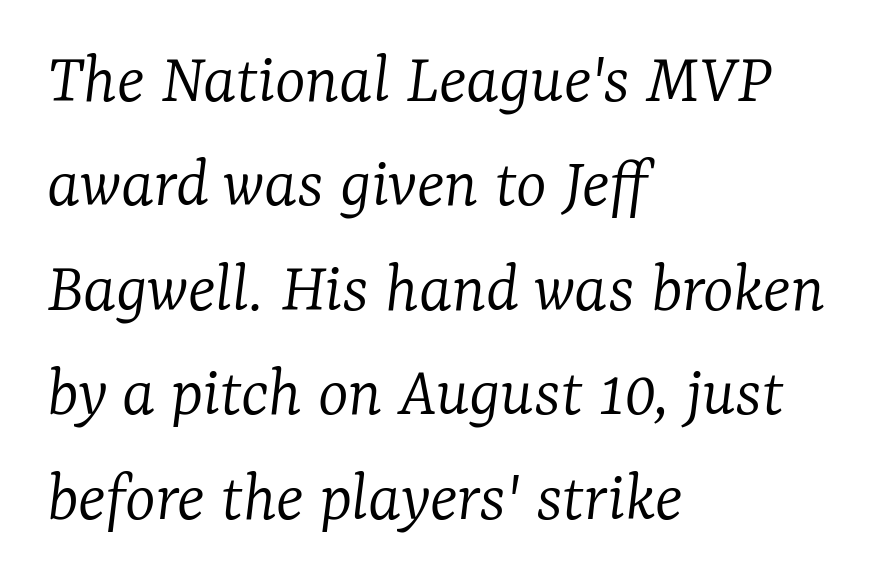
{"serif": "yes", "italic": "yes", "lean": "right", "slant_degrees": 7, "bold": "no", "weight": "light", "width": "normal", "stroke_contrast": "low", "x_height": "medium", "monospaced": "no", "underline": "no", "align": "left", "line_spacing": "normal", "line_spacing_ratio": 1.43, "letter_spacing": "normal", "letter_spacing_em": 0.0, "glyph_px": 73}
